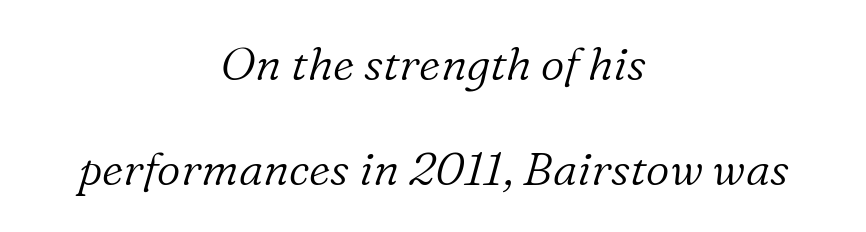
Spacing verdict: proportional, widths tailored to each character. Counters stay open thanks to moderate or lighter strokes. Characters are canted at an angle relative to the baseline's perpendicular. Beneath every word, the page is bare.
